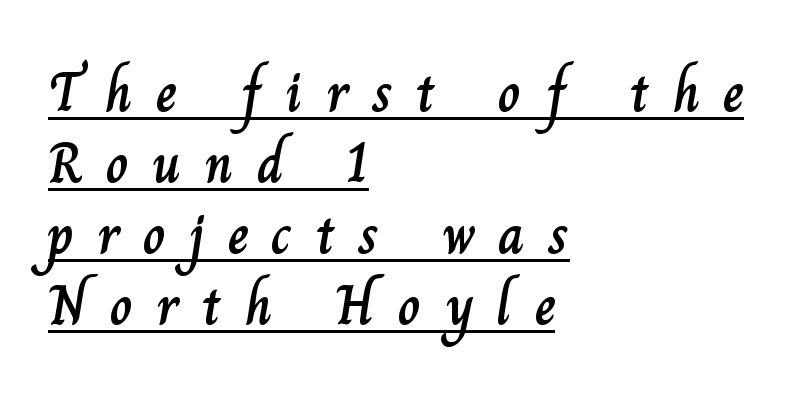
The image shows 56 px text type; set left-aligned, normal line spacing (1.27x), unusually wide letter spacing (+0.42 em), underlined; low stroke contrast and a small x-height.
